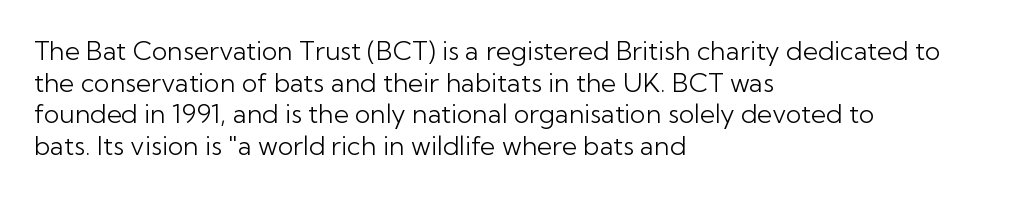
The image shows 26 px text type, upright; set left-aligned, line spacing 1.22x, normal letter spacing, not underlined.
